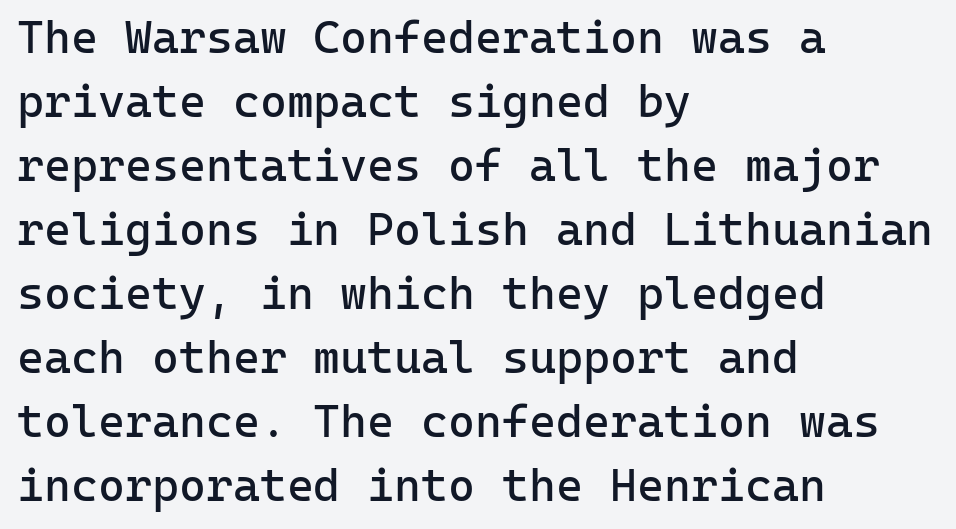
Q: Is the text bold? A: No.
Q: Is the text italic (slanted)? A: No, it is upright.
Q: Is the typeface a serif or a sans-serif typeface? A: Sans-serif.
Q: Is the text underlined? A: No.
Q: How is the paragraph aligned? A: Left-aligned.
Q: Is the spacing between letters normal or unusually wide? A: Normal.
Q: Is the spacing between lines tight, normal or loose? A: Normal.
Q: Width (condensed, normal, or wide)? A: Normal.
Q: Stroke contrast? A: Low.
Q: x-height? A: Medium.
Q: Monospaced? A: Yes.
